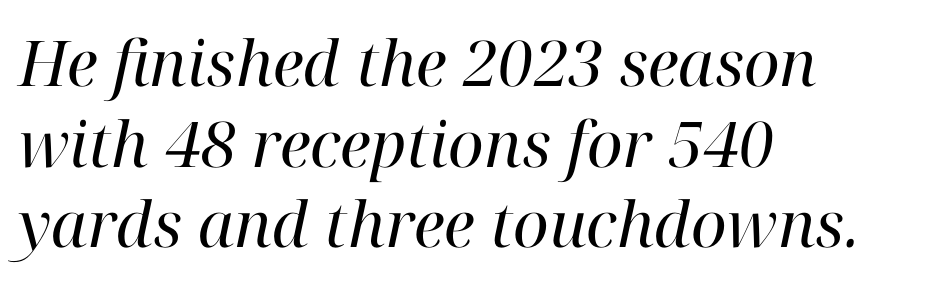
{"serif": "yes", "italic": "yes", "lean": "right", "slant_degrees": 12, "bold": "no", "weight": "regular", "width": "normal", "stroke_contrast": "high", "x_height": "medium", "monospaced": "no", "underline": "no", "align": "left", "line_spacing": "normal", "line_spacing_ratio": 1.28, "letter_spacing": "normal", "letter_spacing_em": 0.0, "glyph_px": 63}
